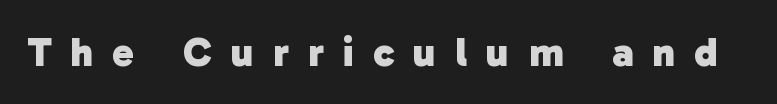
Q: Is the text bold? A: Yes.
Q: Is the typeface a serif or a sans-serif typeface? A: Sans-serif.
Q: Is the text underlined? A: No.
Q: Is the spacing between letters normal or unusually wide? A: Unusually wide.
Q: Width (condensed, normal, or wide)? A: Normal.
Q: Stroke contrast? A: Low.
Q: x-height? A: Medium.
Q: Monospaced? A: No.
